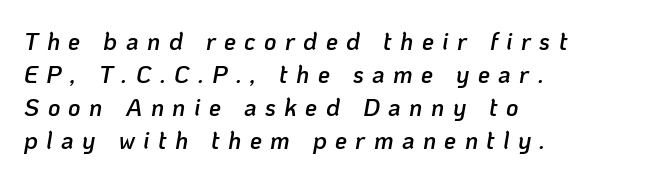
{"italic": "yes", "lean": "right", "slant_degrees": 10, "bold": "semi", "underline": "no", "align": "left", "line_spacing": "normal", "line_spacing_ratio": 1.37, "letter_spacing": "wide", "letter_spacing_em": 0.35, "glyph_px": 24}
